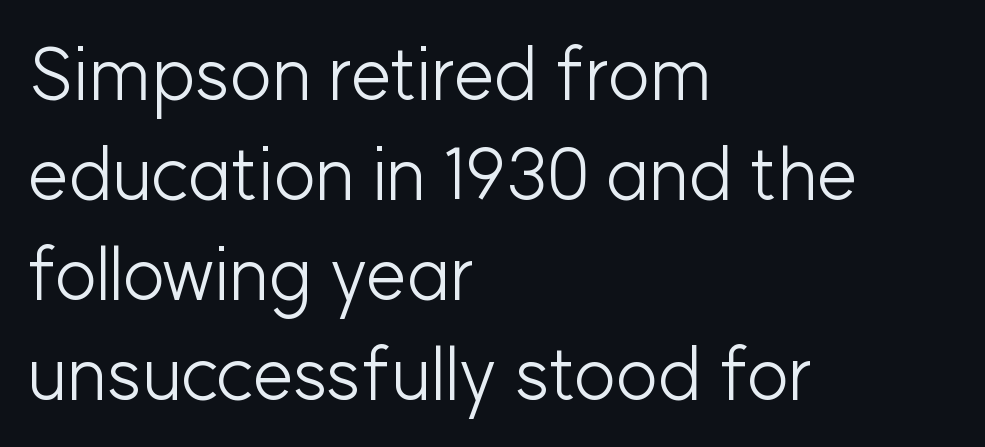
The image shows 73 px light sans-serif type, upright; set left-aligned, normal line spacing (1.37x), normal letter spacing, not underlined; low stroke contrast and a medium x-height.
